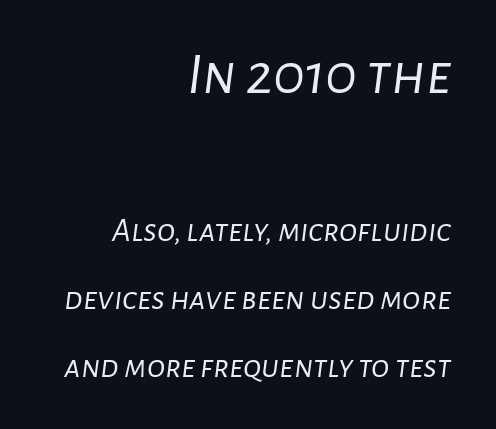
Q: Is the text bold? A: No.
Q: Is the text italic (slanted)? A: Yes, it leans right by about 7 degrees.
Q: Is the text underlined? A: No.
Q: How is the paragraph aligned? A: Right-aligned.
Q: Is the spacing between letters normal or unusually wide? A: Normal.
Q: Is the spacing between lines tight, normal or loose? A: Loose.
Q: Which block of text is set in a larger size, the first (top) or the second (bottom)? A: The first (top) one.
Q: Width (condensed, normal, or wide)? A: Normal.
Q: Stroke contrast? A: Low.
Q: x-height? A: Medium.
Q: Monospaced? A: No.
